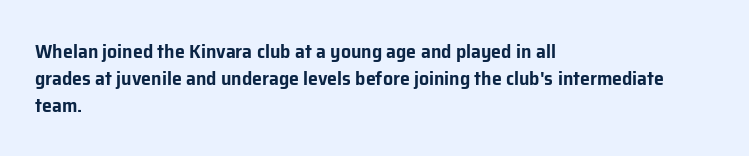
The vertical gap from one line to the next is medium. The letters sit at their default tracking, neither squeezed nor spread. A student would call this left alignment; a typographer would say flush left, rag right. Does the lettering tilt? It doesn't — this is upright.
